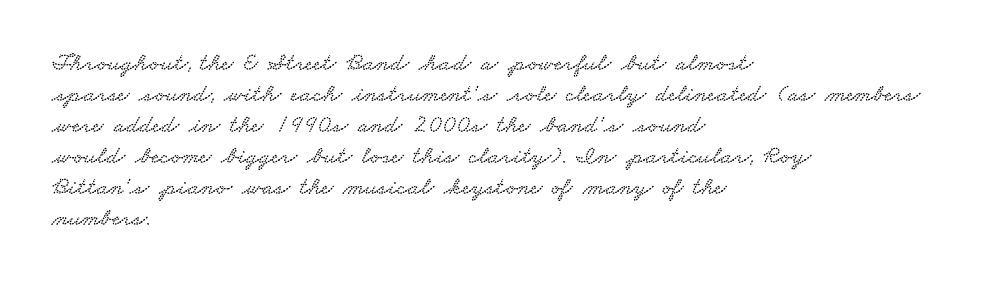
The space beneath each line is pristine and unruled. Compared with typical body copy, the letter spacing here is the same. One-word summary of the alignment: left.
